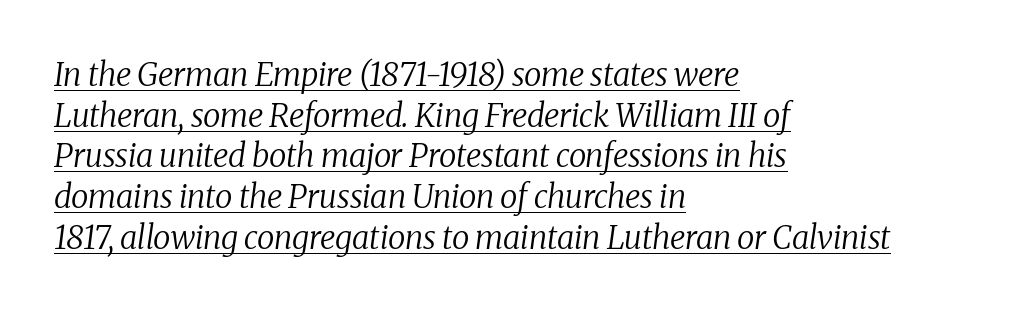
Caption: multi-line text, flush left, ragged right. Like a heading marked for emphasis, these lines bear an underscore. The characters are drawn with everyday or finer stroke widths. The text was rendered using a seriffed face with decorative stroke endings. Reading down the column, the eye jumps a familiar distance to each next line.
